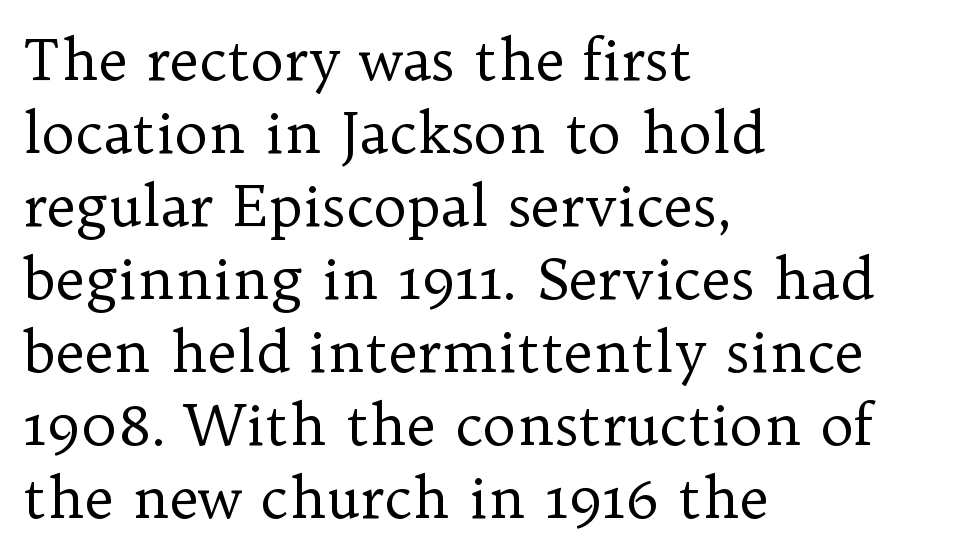
Q: Is the text bold? A: No.
Q: Is the text italic (slanted)? A: No, it is upright.
Q: Is the typeface a serif or a sans-serif typeface? A: Serif.
Q: Is the text underlined? A: No.
Q: How is the paragraph aligned? A: Left-aligned.
Q: Is the spacing between letters normal or unusually wide? A: Normal.
Q: Is the spacing between lines tight, normal or loose? A: Normal.
Q: Width (condensed, normal, or wide)? A: Normal.
Q: Stroke contrast? A: Low.
Q: x-height? A: Medium.
Q: Monospaced? A: No.
